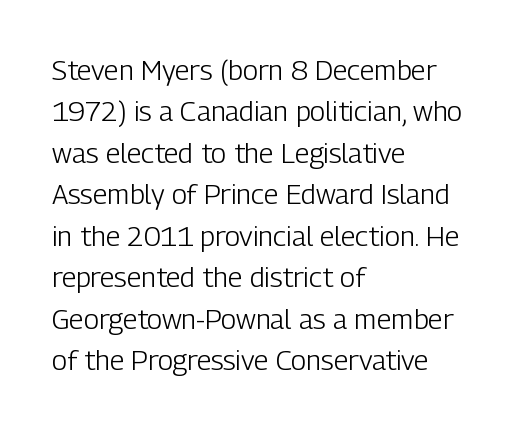
{"serif": "no", "italic": "no", "bold": "no", "weight": "light", "width": "condensed", "stroke_contrast": "low", "x_height": "medium", "monospaced": "no", "underline": "no", "align": "left", "line_spacing": "normal", "line_spacing_ratio": 1.48, "letter_spacing": "normal", "letter_spacing_em": 0.0, "glyph_px": 28}
